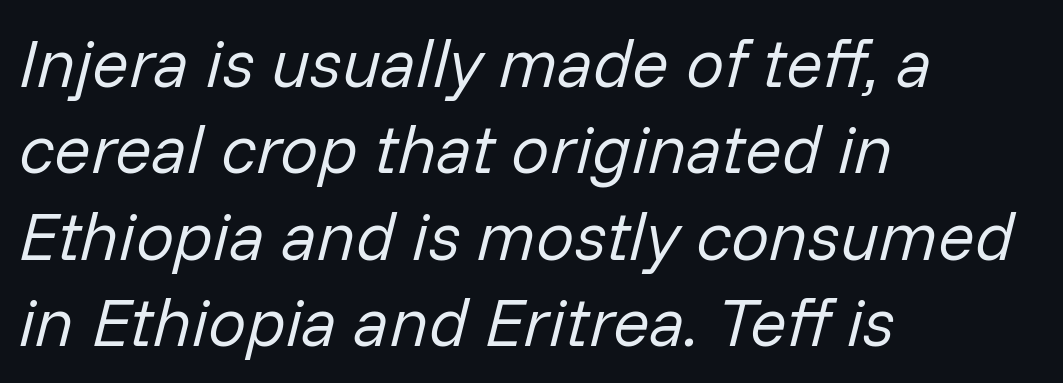
Is the type slanted? Yes — the strokes lean at a clear angle. The text block is weighted toward the left margin, trailing off unevenly rightward. Ink coverage per letter is moderate at most. Descender tails drop into unmarked territory. Is the letter spacing exaggerated? No — it looks like the ordinary default.
